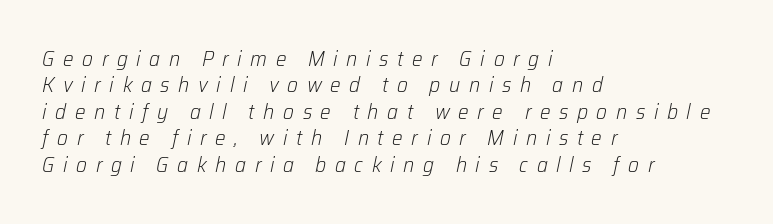
Q: Is the text bold? A: No.
Q: Is the text italic (slanted)? A: Yes, it leans right by about 12 degrees.
Q: Is the text underlined? A: No.
Q: How is the paragraph aligned? A: Left-aligned.
Q: Is the spacing between letters normal or unusually wide? A: Unusually wide.
Q: Is the spacing between lines tight, normal or loose? A: Normal.
